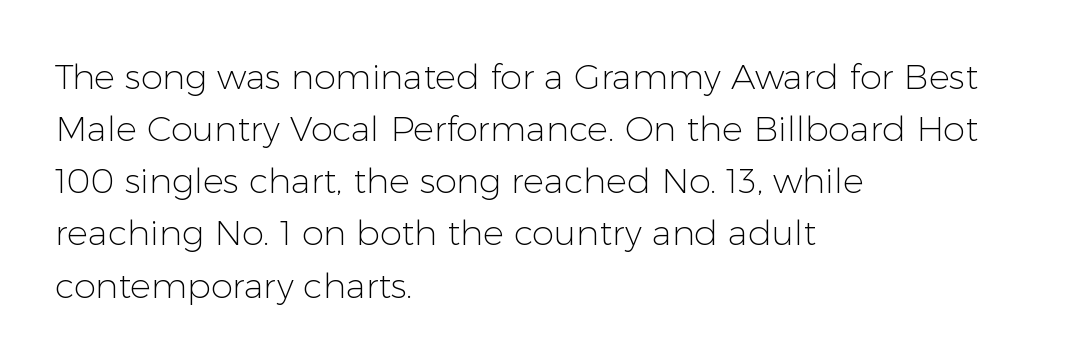
Q: Is the text bold? A: No.
Q: Is the text italic (slanted)? A: No, it is upright.
Q: Is the typeface a serif or a sans-serif typeface? A: Sans-serif.
Q: Is the text underlined? A: No.
Q: How is the paragraph aligned? A: Left-aligned.
Q: Is the spacing between letters normal or unusually wide? A: Normal.
Q: Is the spacing between lines tight, normal or loose? A: Normal.
Q: Width (condensed, normal, or wide)? A: Normal.
Q: Stroke contrast? A: Low.
Q: x-height? A: Medium.
Q: Monospaced? A: No.
